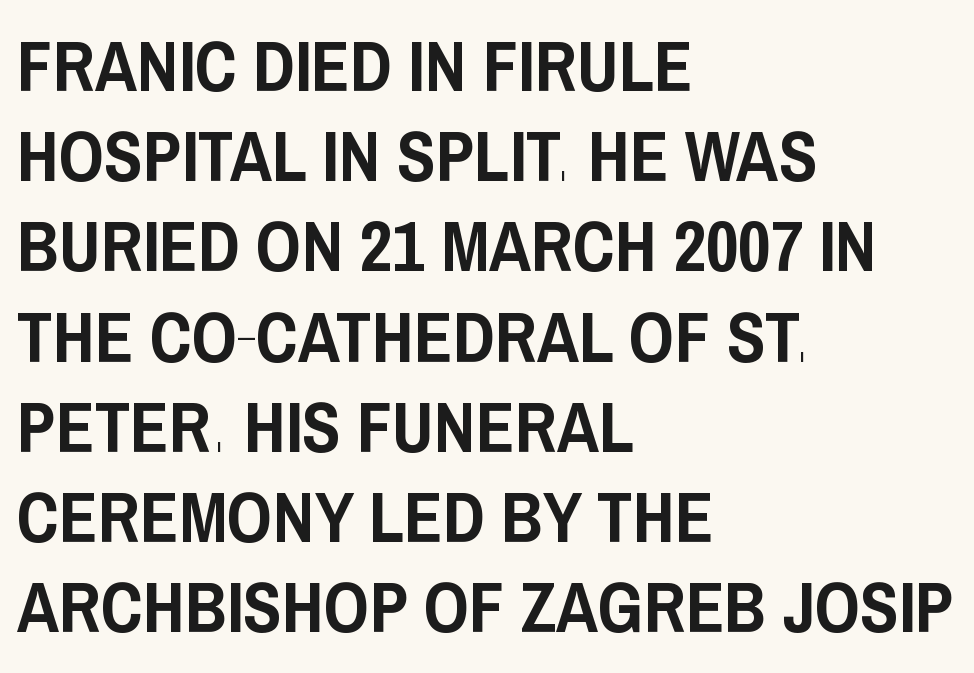
The image shows 71 px condensed sans-serif type, upright; set left-aligned, normal line spacing (1.27x), normal letter spacing, not underlined; low stroke contrast and a large x-height.
